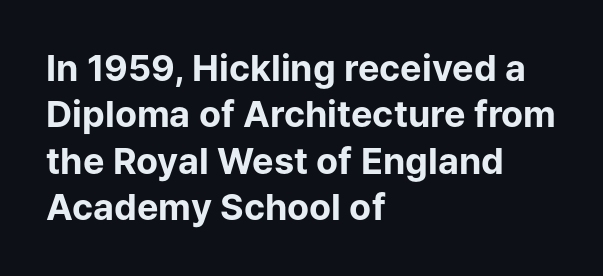
Observe the ordinary spacing: letters are neighbours, not strangers. Is there much room between lines? A standard amount, neither cramped nor airy. Do the letters lean? They stand straight. Only glyphs here, with clear space below each row. The lines in this sample share a left origin and differ only in where they stop. Letterform terminals end flat and unadorned throughout the passage.
